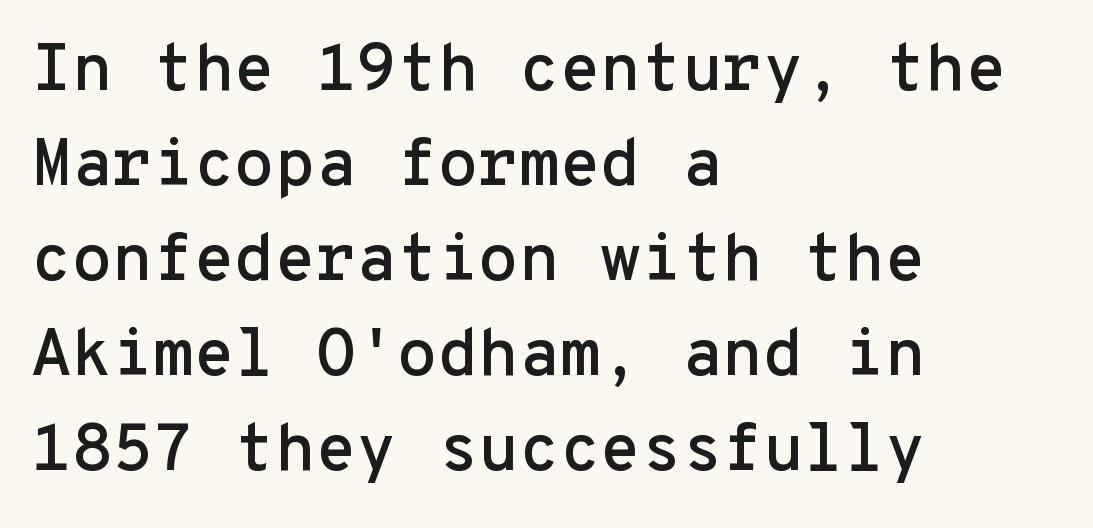
The face used here is monospaced, like something from a code editor. Notice how descenders clear the ascenders below comfortably — that's standard leading. Inter-character spacing is left at the font's built-in metrics. The space directly below the letters is spotless. Nope, no serifs anywhere on these letters.
